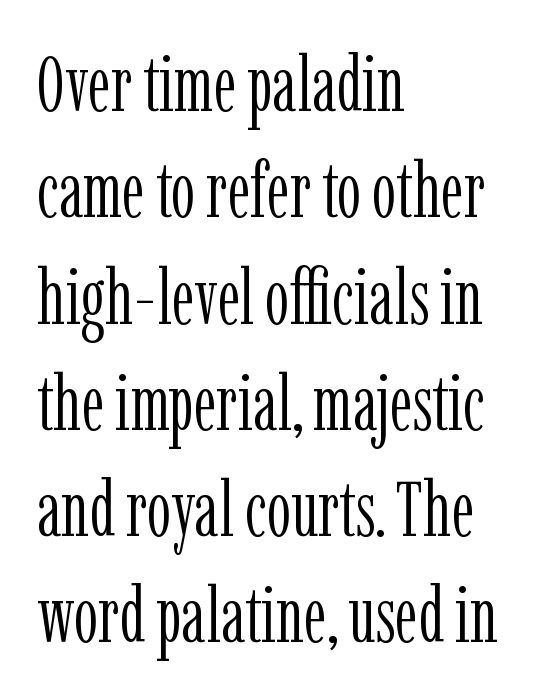
Rule under the text: the space is simply empty. It's the straight-up-and-down kind of type. Where is the straight margin? On the left. Does the type have serifs? Yes, each stem ends in a small foot. There is no visible air inserted between adjacent glyphs.
